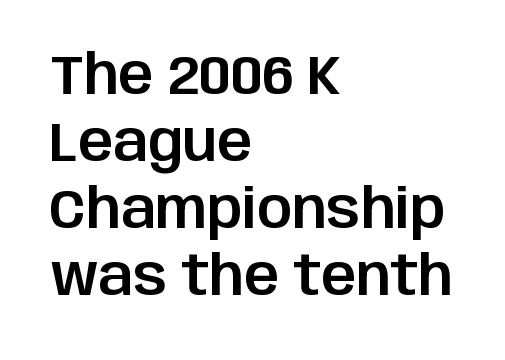
Type style note: lacks serifs. Line beginnings align vertically; line endings do not. The foot of each line stays bare and open. A roman cut, with each character standing at attention. Think of a printed novel: that variable character pitch is what you see here.
